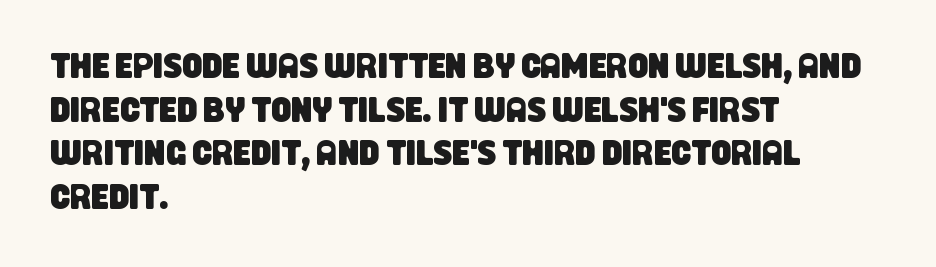
{"serif": "no", "width": "condensed", "stroke_contrast": "low", "x_height": "large", "monospaced": "no", "underline": "no", "align": "left", "line_spacing": "normal", "line_spacing_ratio": 1.25, "letter_spacing": "normal", "letter_spacing_em": 0.0, "glyph_px": 35}
